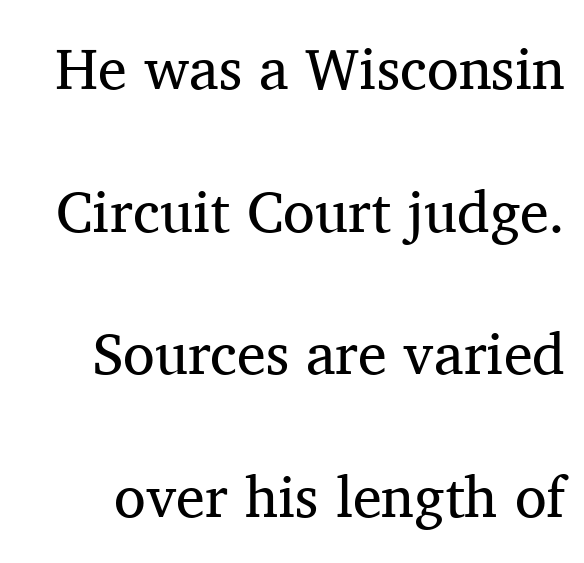
The image shows 58 px regular-weight serif type, upright; set loose line spacing (2.46x), normal letter spacing, not underlined; medium stroke contrast and a medium x-height.
